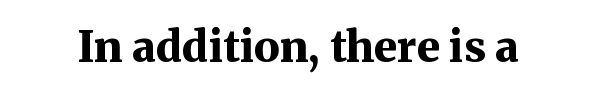
The image shows 43 px bold serif type, upright; set normal letter spacing, not underlined; medium stroke contrast and a medium x-height.
